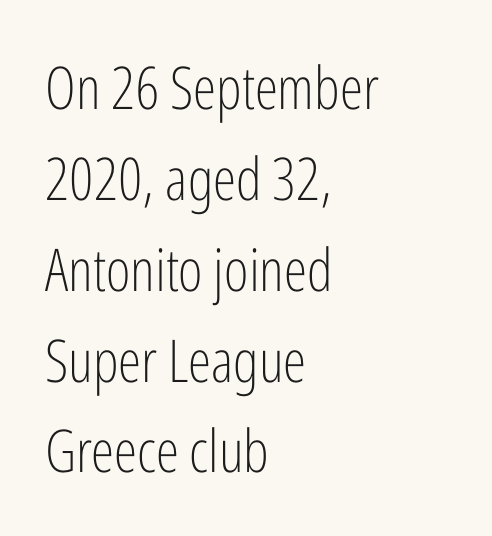
Stems here are at most as thick as an everyday book face. The lines sit at an ordinary, default distance from one another. Tracking here is standard; glyphs follow each other at the usual distance. Vertical strokes here are truly vertical. This rendering features lettering with no underline. Short and long lines alike share a common starting point at left.
